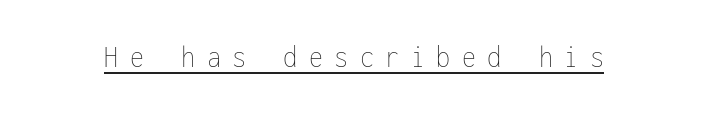
The image shows 32 px thin, condensed type, upright, monospaced; set unusually wide letter spacing (+0.36 em), underlined; low stroke contrast and a medium x-height.
